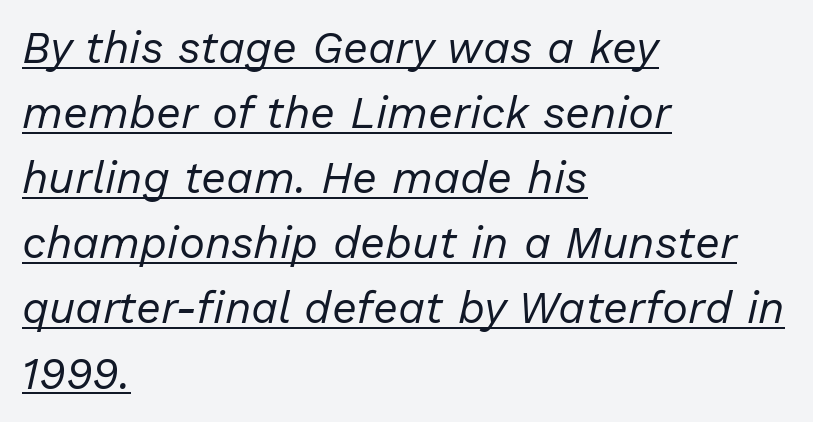
A student would call this left alignment; a typographer would say flush left, rag right. Character widths vary here, with narrow letters taking less room than wide ones. The passage shown leans; its letterforms are oblique. Check the space under the baseline: a stroke is drawn there. The passage shown stacks its lines at a standard gap.
